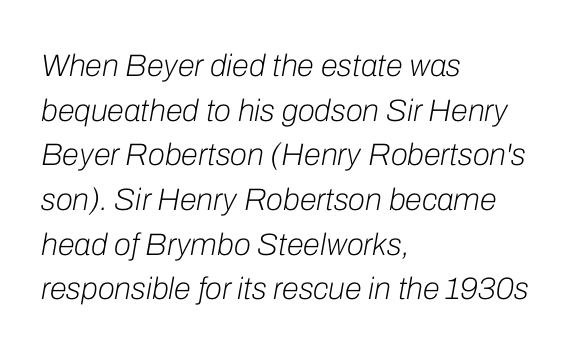
The image shows 31 px light type, italic (leaning right); set left-aligned, normal line spacing (1.44x), normal letter spacing, not underlined; low stroke contrast and a medium x-height.
